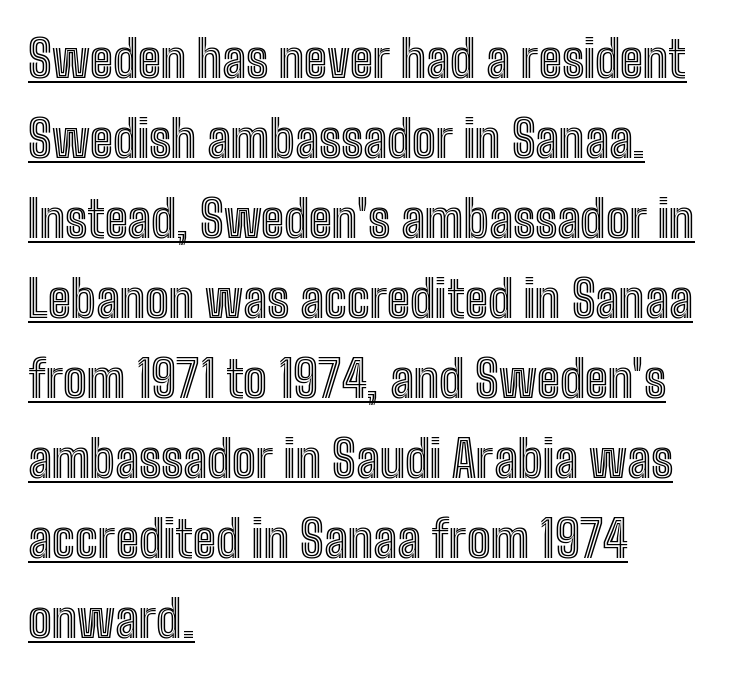
{"italic": "no", "width": "condensed", "x_height": "medium", "monospaced": "no", "underline": "yes", "align": "left", "line_spacing": "normal", "line_spacing_ratio": 1.6, "letter_spacing": "normal", "letter_spacing_em": 0.0, "glyph_px": 50}
